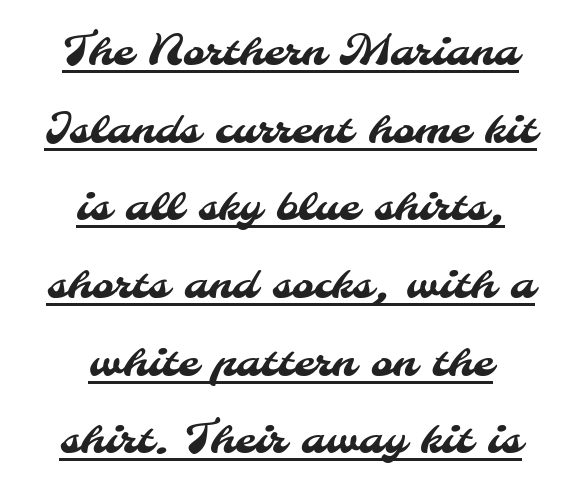
Q: Is the typeface a serif or a sans-serif typeface? A: Sans-serif.
Q: Is the text underlined? A: Yes.
Q: How is the paragraph aligned? A: Centered.
Q: Is the spacing between letters normal or unusually wide? A: Normal.
Q: Width (condensed, normal, or wide)? A: Normal.
Q: Stroke contrast? A: Medium.
Q: x-height? A: Small.
Q: Monospaced? A: No.
